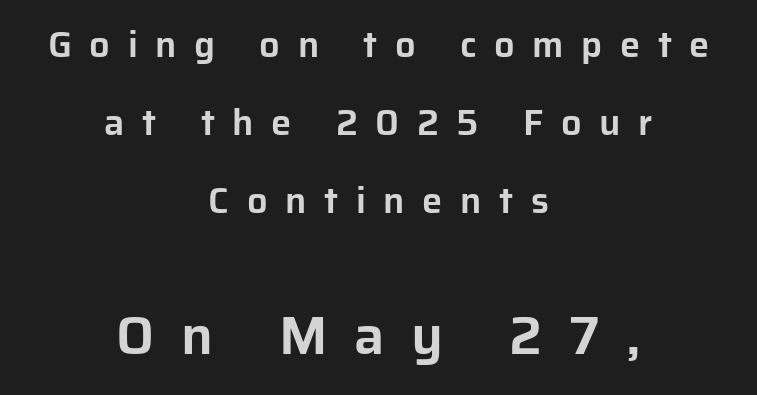
These lines are composed in type without serifs. Is there any slant? The stems are plumb. Each letter keeps its own natural width here, so spacing adapts to shape. The space between consecutive lines is lavish.
